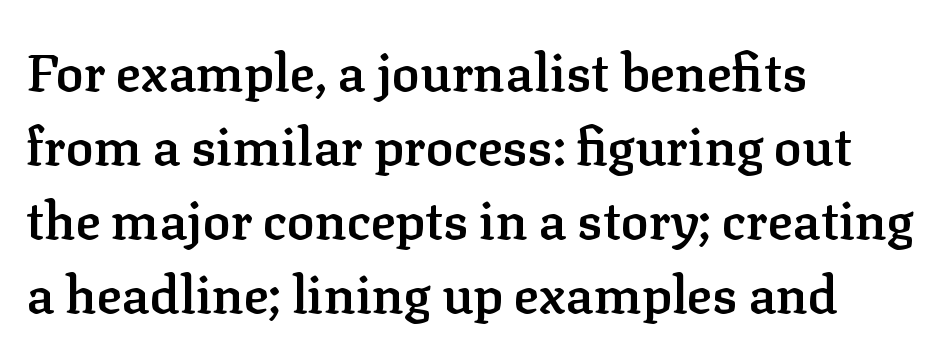
A typesetter would call this zero additional tracking. This is roman type, the default non-slanted kind. The strokes are fattened partway — semibold, not bold. The type family on display is of the serif kind. Think of a printed novel: that variable character pitch is what you see here.
